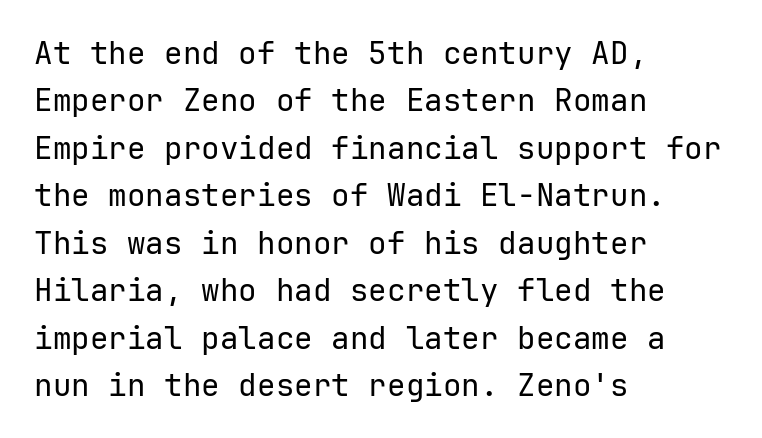
Q: Is the text bold? A: No.
Q: Is the text italic (slanted)? A: No, it is upright.
Q: Is the typeface a serif or a sans-serif typeface? A: Sans-serif.
Q: Is the text underlined? A: No.
Q: How is the paragraph aligned? A: Left-aligned.
Q: Is the spacing between letters normal or unusually wide? A: Normal.
Q: Is the spacing between lines tight, normal or loose? A: Normal.
Q: Width (condensed, normal, or wide)? A: Normal.
Q: Stroke contrast? A: Low.
Q: x-height? A: Medium.
